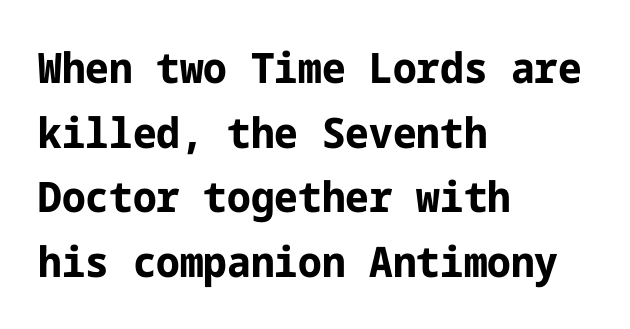
The image shows 42 px bold sans-serif type, upright; set left-aligned, normal line spacing (1.54x), normal letter spacing, not underlined; low stroke contrast and a medium x-height.
